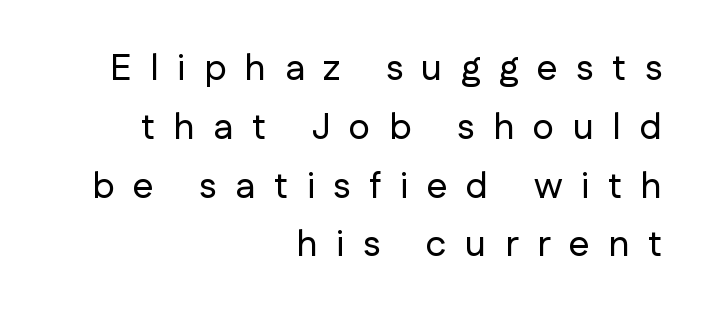
{"serif": "no", "italic": "no", "width": "normal", "stroke_contrast": "low", "x_height": "medium", "monospaced": "no", "underline": "no", "align": "right", "line_spacing": "normal", "line_spacing_ratio": 1.59, "letter_spacing": "wide", "letter_spacing_em": 0.5, "glyph_px": 37}
